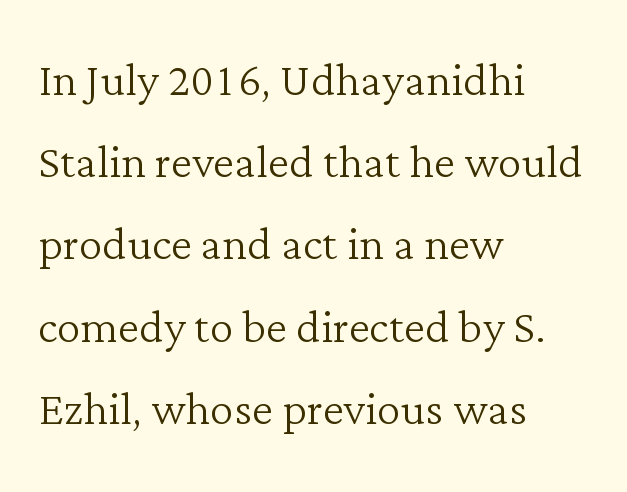
Q: Is the text bold? A: No.
Q: Is the text italic (slanted)? A: No, it is upright.
Q: Is the typeface a serif or a sans-serif typeface? A: Serif.
Q: Is the text underlined? A: No.
Q: How is the paragraph aligned? A: Left-aligned.
Q: Is the spacing between letters normal or unusually wide? A: Normal.
Q: Is the spacing between lines tight, normal or loose? A: Normal.
Q: Width (condensed, normal, or wide)? A: Normal.
Q: Stroke contrast? A: Low.
Q: x-height? A: Medium.
Q: Monospaced? A: No.
